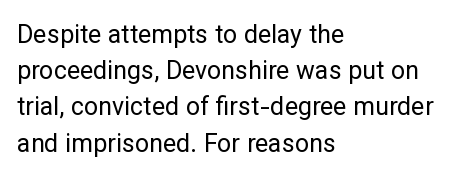
Q: Is the text bold? A: No.
Q: Is the text italic (slanted)? A: No, it is upright.
Q: Is the text underlined? A: No.
Q: How is the paragraph aligned? A: Left-aligned.
Q: Is the spacing between letters normal or unusually wide? A: Normal.
Q: Is the spacing between lines tight, normal or loose? A: Normal.
